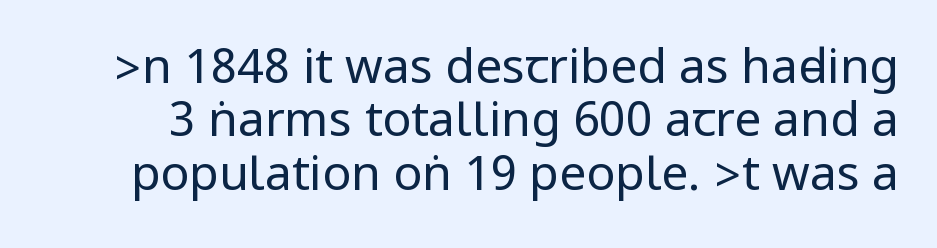
{"serif": "no", "italic": "no", "bold": "no", "weight": "regular", "width": "condensed", "stroke_contrast": "low", "underline": "no", "line_spacing": "tight", "line_spacing_ratio": 1.11, "letter_spacing": "normal", "letter_spacing_em": 0.0, "glyph_px": 48}
